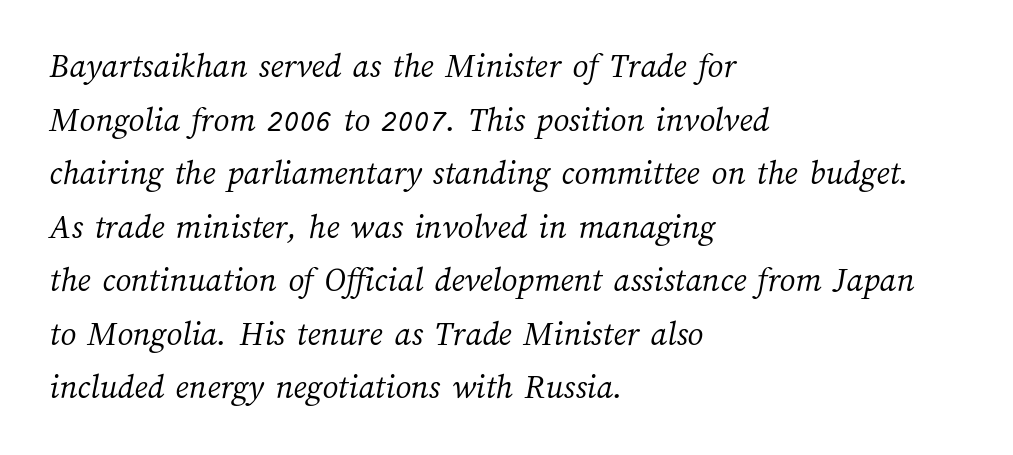
The image shows 35 px light type; set left-aligned, normal line spacing (1.53x), normal letter spacing, not underlined; medium stroke contrast and a medium x-height.
